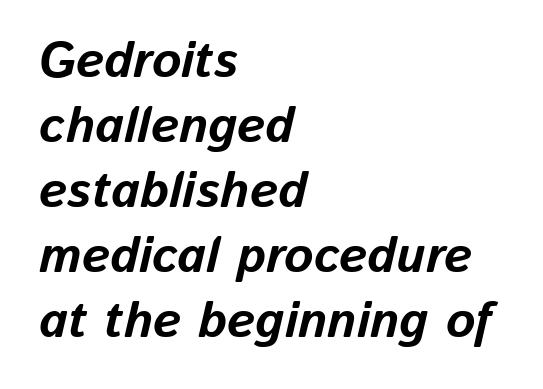
Does the copy run flush right? No — it runs flush left. A typesetter would call this leading conventional body-copy spacing. Compared with typical body copy, the letter spacing here is the same. These lines were composed using italics.
